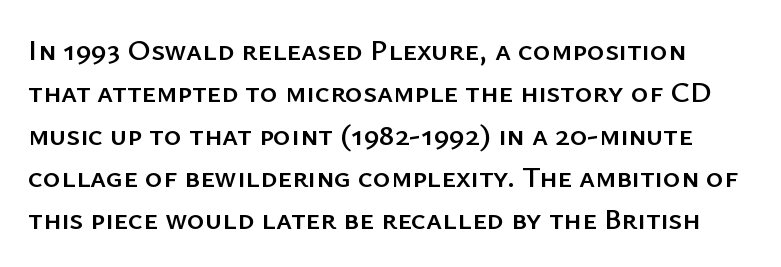
A roman cut, with each character standing at attention. Look at the tracking — it's just the regular setting, nothing added. Has an underline been added? It has not. The letters carry no serifs — their stems end cleanly without finishing strokes. The space between consecutive lines is moderate.
